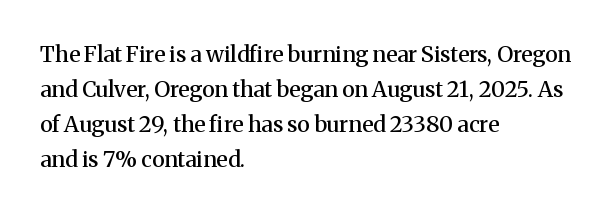
Rows of type keep a routine distance in the vertical direction. Tracking here is standard; glyphs follow each other at the usual distance. Ascenders rise straight up at ninety degrees. A fair bit of extra ink — the face is semibold, not bold.
